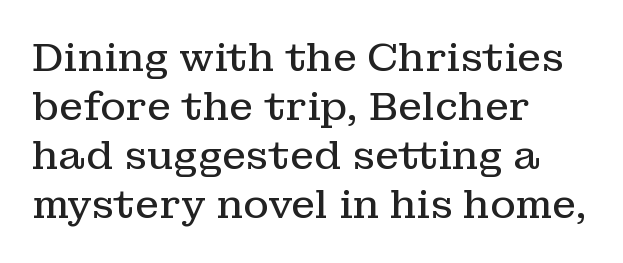
{"serif": "yes", "italic": "no", "bold": "no", "weight": "regular", "width": "normal", "stroke_contrast": "low", "x_height": "medium", "monospaced": "no", "underline": "no", "align": "left", "line_spacing": "normal", "line_spacing_ratio": 1.26, "letter_spacing": "normal", "letter_spacing_em": 0.0, "glyph_px": 39}
